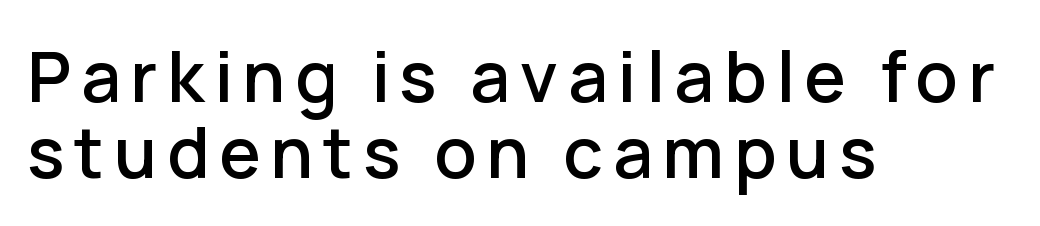
{"serif": "no", "italic": "no", "width": "normal", "stroke_contrast": "low", "x_height": "medium", "monospaced": "no", "underline": "no", "align": "left", "line_spacing": "tight", "line_spacing_ratio": 1.08, "glyph_px": 70}
